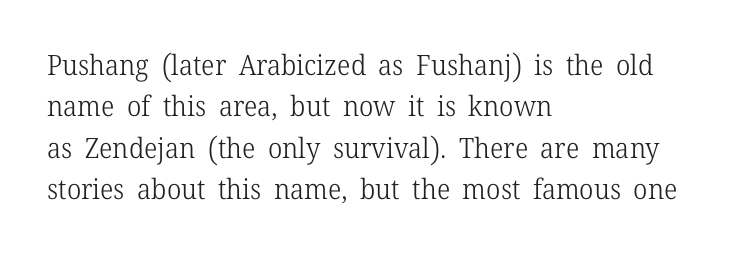
Successive baselines arrive at the customary interval. Characters follow at the spacing the type designer built in. Think standard paragraph weight, or any step lighter than that. Caption: multi-line text, flush left, ragged right.
